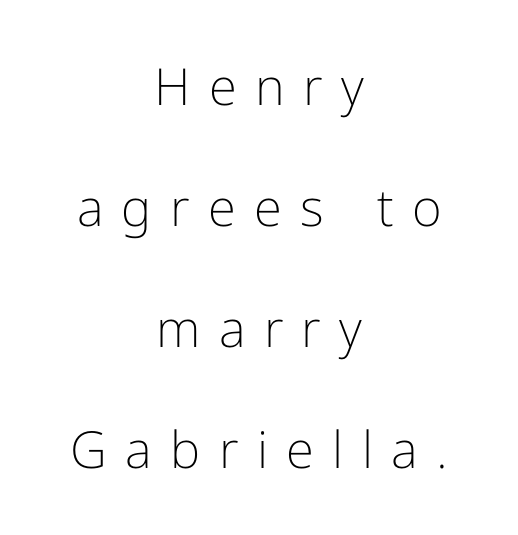
The image shows 51 px light sans-serif type, upright; set centered, loose line spacing (2.37x), unusually wide letter spacing (+0.36 em), not underlined; low stroke contrast and a medium x-height.
